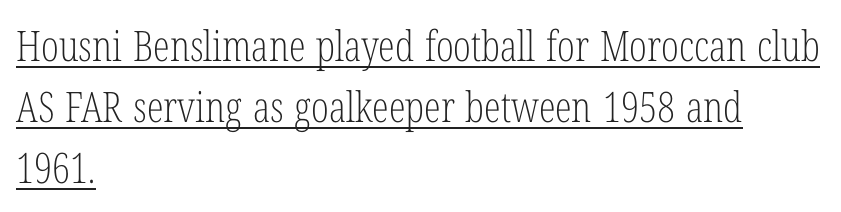
The image shows 42 px light, condensed serif type, upright; set left-aligned, normal line spacing (1.45x), normal letter spacing, underlined; low stroke contrast and a medium x-height.
